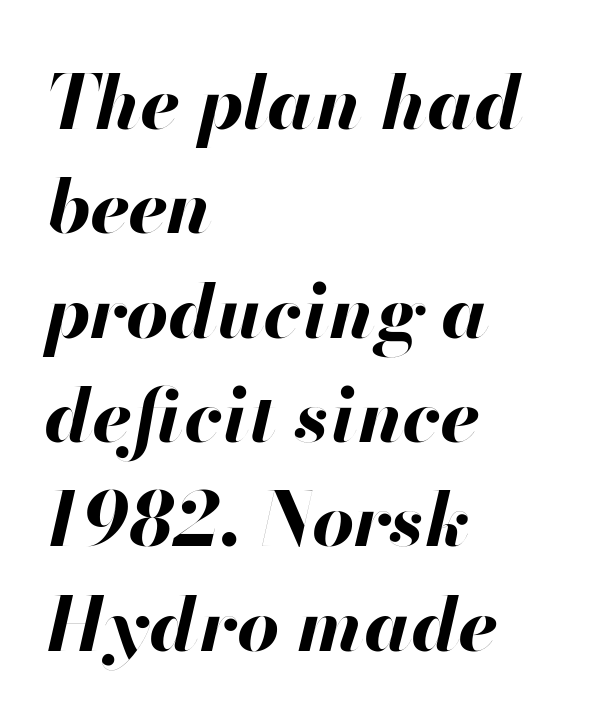
{"italic": "yes", "lean": "right", "slant_degrees": 13, "bold": "yes", "weight": "bold", "width": "normal", "stroke_contrast": "high", "x_height": "small", "monospaced": "no", "underline": "no", "align": "left", "line_spacing": "normal", "line_spacing_ratio": 1.41, "letter_spacing": "normal", "letter_spacing_em": 0.0, "glyph_px": 74}
